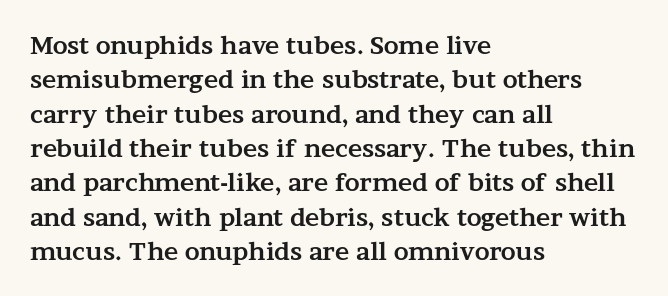
{"italic": "no", "bold": "yes", "underline": "no", "align": "left", "line_spacing": "normal", "line_spacing_ratio": 1.43, "letter_spacing": "normal", "letter_spacing_em": 0.0, "glyph_px": 24}
